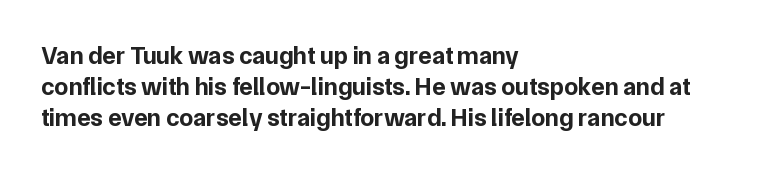
Q: Is the text bold? A: Yes.
Q: Is the text italic (slanted)? A: No, it is upright.
Q: Is the text underlined? A: No.
Q: How is the paragraph aligned? A: Left-aligned.
Q: Is the spacing between letters normal or unusually wide? A: Normal.
